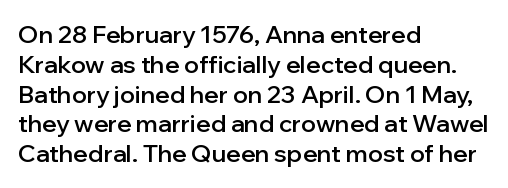
The letters stand upright; this is a roman face. Underline: absent. The sample has been set in demibold, a notch under bold. Here the glyphs are tracked normally, forming tight word shapes.
